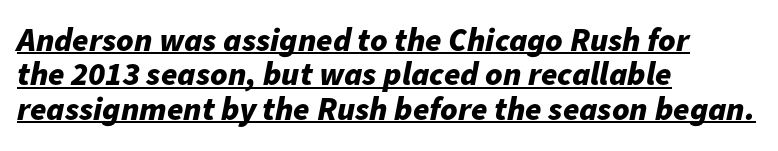
{"italic": "yes", "lean": "right", "slant_degrees": 11, "bold": "yes", "weight": "bold", "width": "normal", "stroke_contrast": "low", "x_height": "medium", "monospaced": "no", "underline": "yes", "align": "left", "line_spacing": "tight", "line_spacing_ratio": 1.04, "letter_spacing": "normal", "letter_spacing_em": 0.0, "glyph_px": 33}
